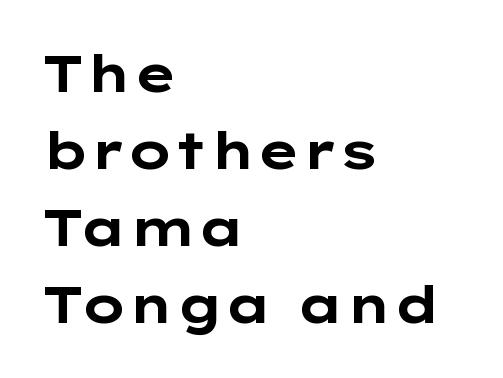
Proportional: the letters do not fall into vertical columns. The setting favours the left margin, as ordinary paragraphs usually do. Reading down the column, the eye jumps a familiar distance to each next line. Nope, not italic — everything's standing straight.
